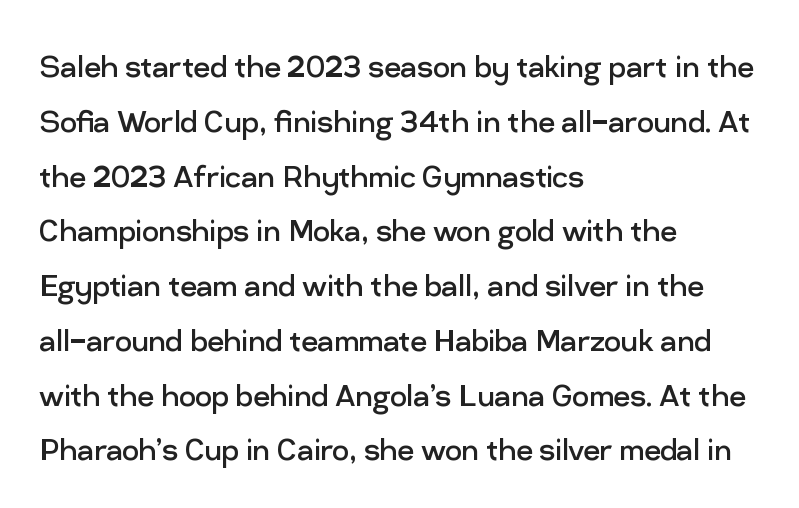
Q: Is the text bold? A: No.
Q: Is the text italic (slanted)? A: No, it is upright.
Q: Is the typeface a serif or a sans-serif typeface? A: Sans-serif.
Q: Is the text underlined? A: No.
Q: How is the paragraph aligned? A: Left-aligned.
Q: Is the spacing between letters normal or unusually wide? A: Normal.
Q: Is the spacing between lines tight, normal or loose? A: Normal.
Q: Width (condensed, normal, or wide)? A: Normal.
Q: Stroke contrast? A: Low.
Q: x-height? A: Medium.
Q: Monospaced? A: No.
